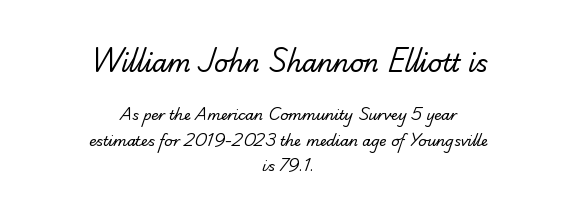
The image shows 24 px text type; set centered, line spacing 1.83x, normal letter spacing, not underlined; the first (top) block is 1.71x larger.
